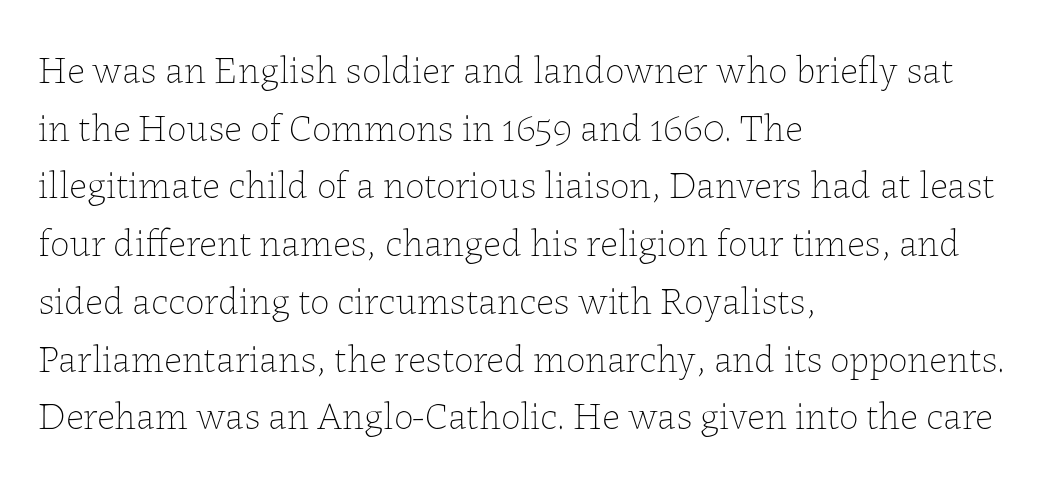
The image shows 39 px thin type, upright; set left-aligned, normal line spacing (1.48x), normal letter spacing, not underlined; low stroke contrast and a medium x-height.
